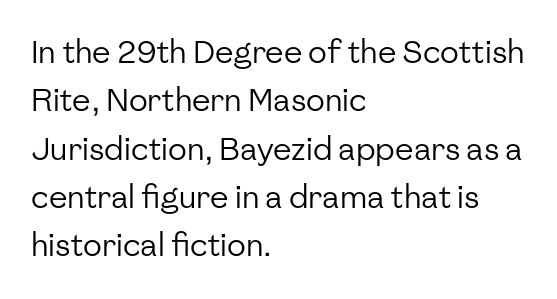
The image shows 31 px regular-weight sans-serif type, upright; set left-aligned, normal line spacing (1.56x), normal letter spacing, not underlined; low stroke contrast and a medium x-height.
